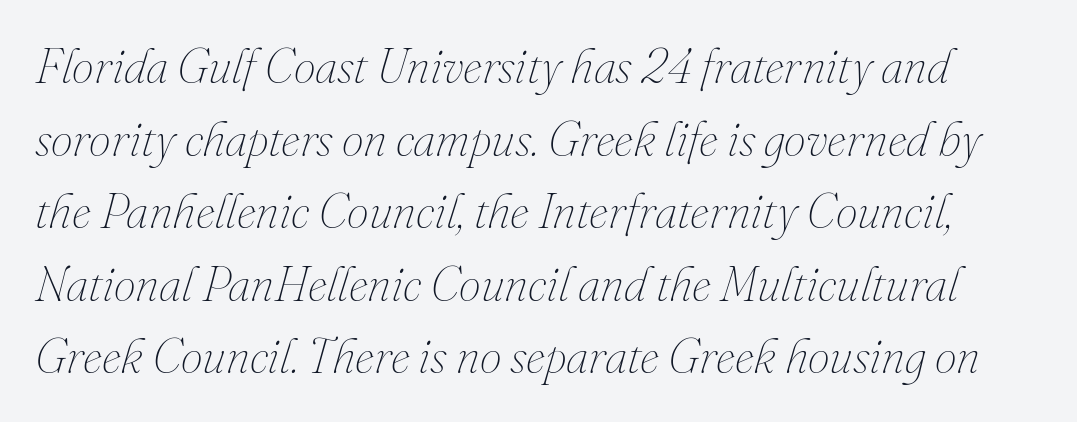
Leading matches the norm, producing a regular column. In terms of letterspacing, this is plain default setting. The baseline area is clear. The passage shown is not bold in any degree. You could not count columns in this text — the font is proportionally spaced. A typesetter would mark this as italic.
